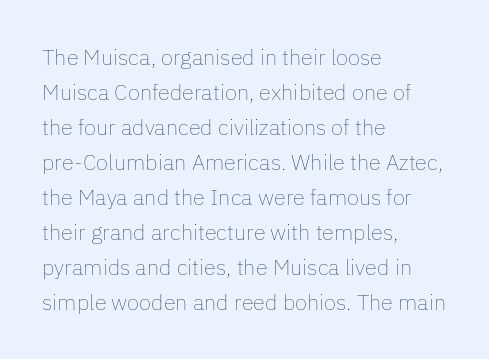
{"italic": "no", "bold": "no", "underline": "no", "align": "left", "line_spacing": "normal", "line_spacing_ratio": 1.59, "letter_spacing": "normal", "letter_spacing_em": 0.0, "glyph_px": 22}
